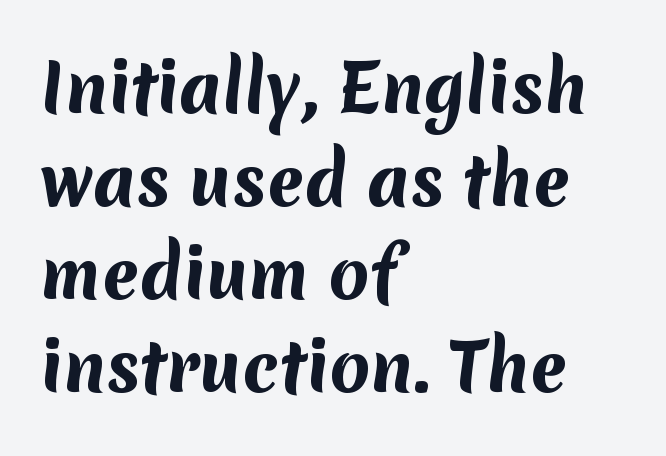
The image shows 66 px bold sans-serif type; set left-aligned, normal line spacing (1.41x), normal letter spacing, not underlined; medium stroke contrast and a medium x-height.
